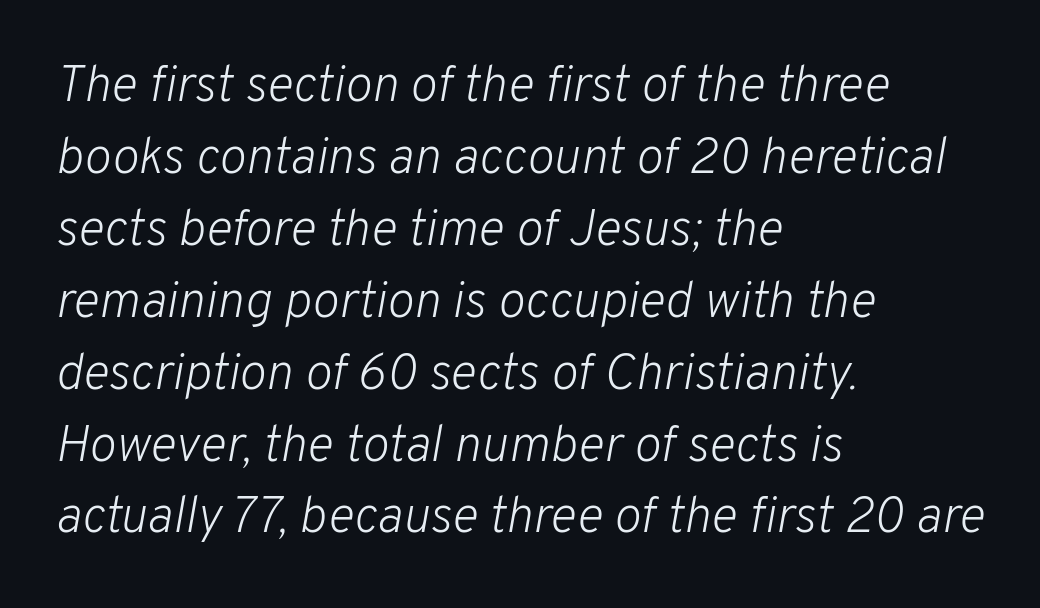
{"italic": "yes", "lean": "right", "slant_degrees": 10, "bold": "no", "weight": "light", "width": "normal", "stroke_contrast": "low", "x_height": "medium", "monospaced": "no", "underline": "no", "align": "left", "line_spacing": "normal", "line_spacing_ratio": 1.41, "letter_spacing": "normal", "letter_spacing_em": 0.0, "glyph_px": 51}
